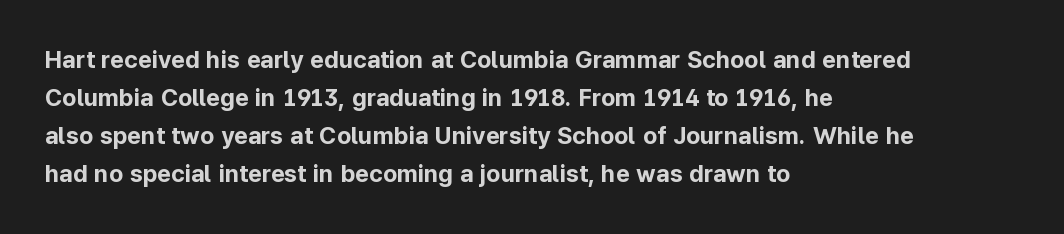
The image shows 24 px bold type, upright; set left-aligned, normal line spacing (1.59x), normal letter spacing, not underlined.
